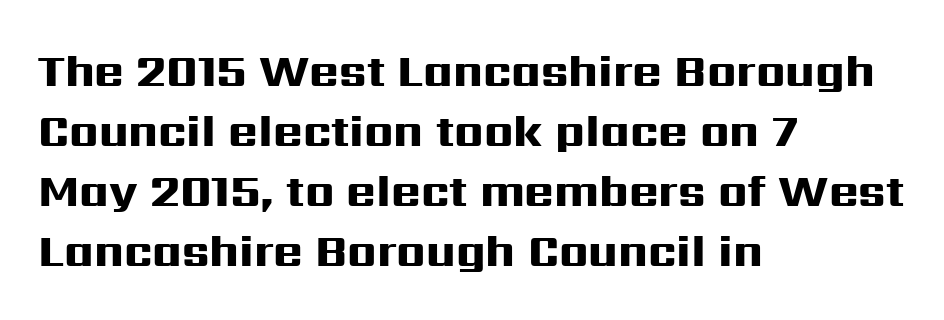
The glyphs are unaccompanied by any horizontal stroke below them. The face used here has the dense, thick strokes of a bold. Characters remain perfectly vertical along every line. Visually the block forms a straight wall on the left and a jagged coastline on the right.
